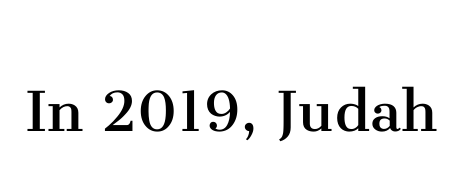
{"serif": "yes", "italic": "no", "bold": "no", "weight": "regular", "width": "normal", "stroke_contrast": "medium", "x_height": "medium", "monospaced": "no", "underline": "no", "letter_spacing": "normal", "letter_spacing_em": 0.0, "glyph_px": 71}
